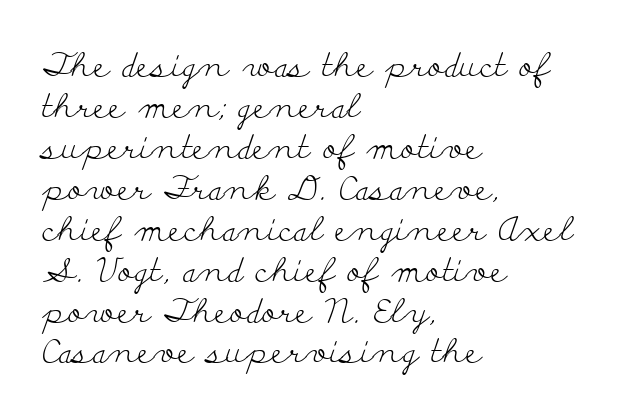
Q: Is the text bold? A: No.
Q: Is the text italic (slanted)? A: Yes.
Q: Is the typeface a serif or a sans-serif typeface? A: Serif.
Q: Is the text underlined? A: No.
Q: How is the paragraph aligned? A: Left-aligned.
Q: Is the spacing between letters normal or unusually wide? A: Normal.
Q: Width (condensed, normal, or wide)? A: Wide.
Q: Stroke contrast? A: Low.
Q: x-height? A: Small.
Q: Monospaced? A: No.
